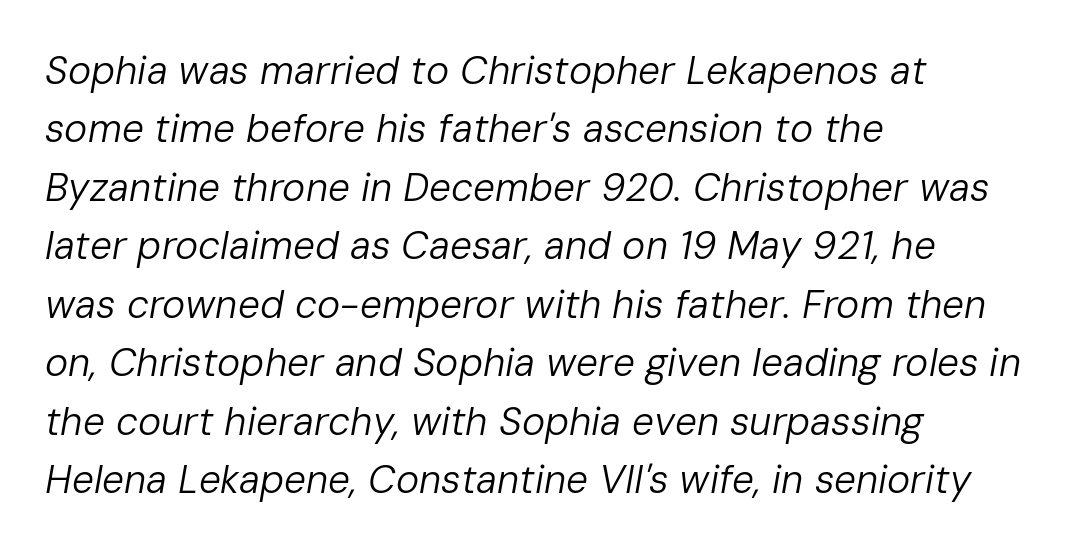
The image shows 39 px regular-weight type, italic (leaning right); set left-aligned, normal line spacing (1.5x), normal letter spacing, not underlined; low stroke contrast and a medium x-height.
